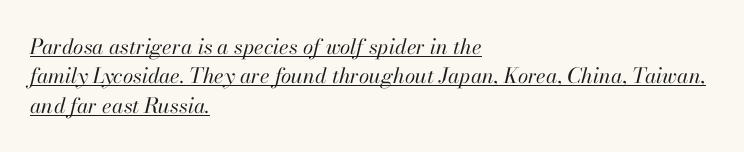
{"italic": "yes", "lean": "right", "slant_degrees": 13, "bold": "no", "underline": "yes", "align": "left", "line_spacing": "normal", "line_spacing_ratio": 1.4, "letter_spacing": "normal", "letter_spacing_em": 0.0, "glyph_px": 21}
